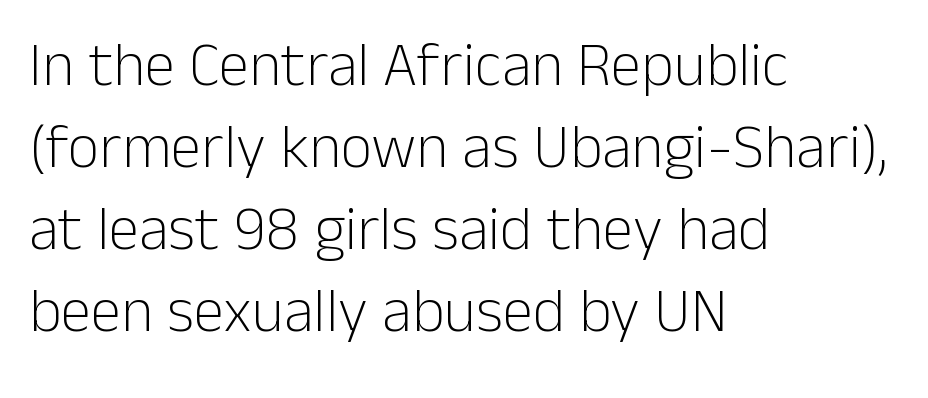
The image shows 62 px light sans-serif type, upright; set left-aligned, normal line spacing (1.32x), normal letter spacing, not underlined; low stroke contrast and a medium x-height.
